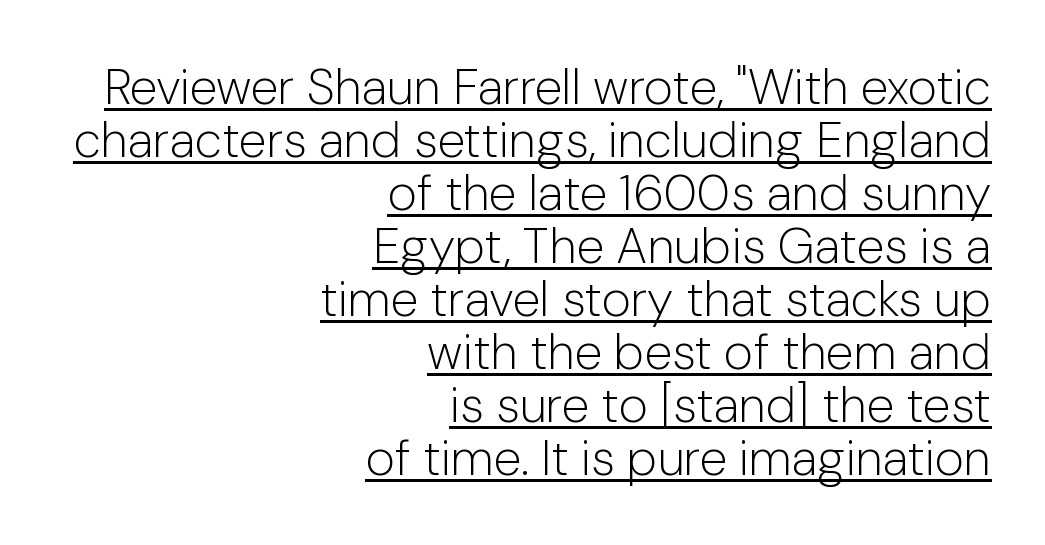
{"serif": "no", "italic": "no", "bold": "no", "weight": "light", "width": "normal", "stroke_contrast": "low", "x_height": "medium", "monospaced": "no", "underline": "yes", "align": "right", "line_spacing": "tight", "line_spacing_ratio": 1.06, "letter_spacing": "normal", "letter_spacing_em": 0.0, "glyph_px": 50}
